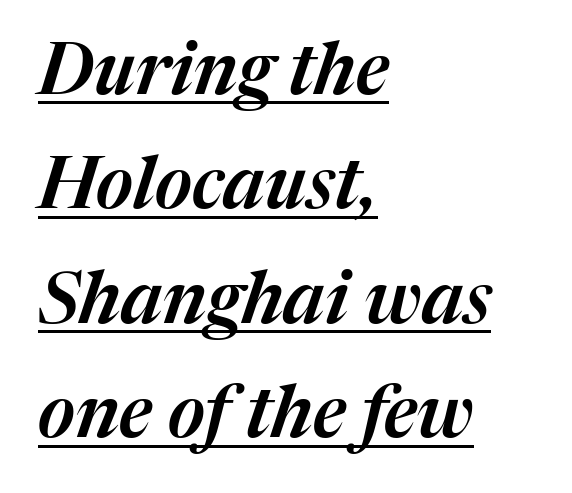
The image shows 72 px text type, italic (leaning right); set left-aligned, normal line spacing (1.59x), normal letter spacing, underlined; medium stroke contrast and a medium x-height.
